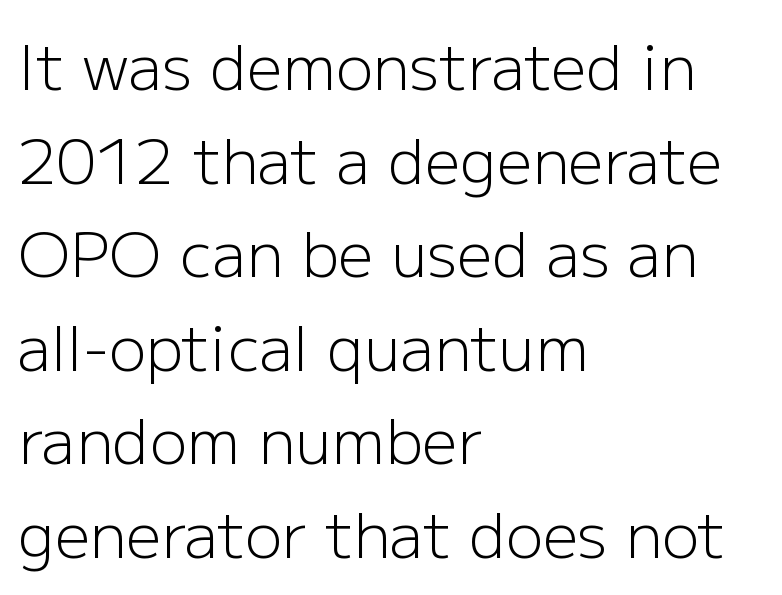
Line beginnings align vertically; line endings do not. Think of a printed novel: that variable character pitch is what you see here. Underline: absent. A typesetter would mark this as roman, not italic. This sample uses a sans-serif face.
